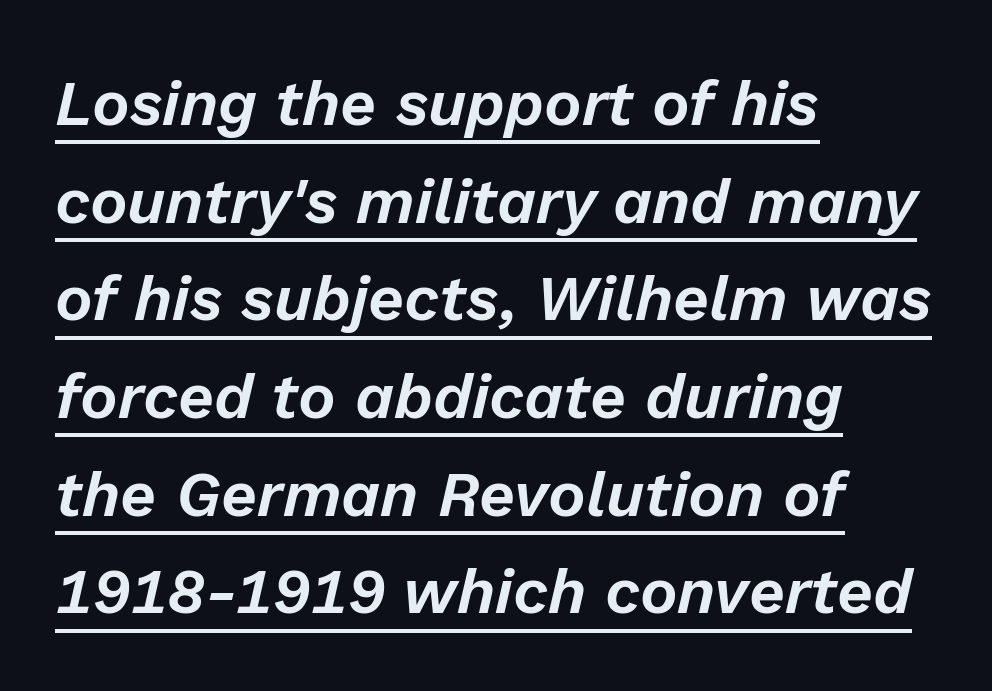
Q: Is the text italic (slanted)? A: Yes, it leans right by about 13 degrees.
Q: Is the text underlined? A: Yes.
Q: How is the paragraph aligned? A: Left-aligned.
Q: Is the spacing between letters normal or unusually wide? A: Normal.
Q: Is the spacing between lines tight, normal or loose? A: Normal.
Q: Width (condensed, normal, or wide)? A: Normal.
Q: Stroke contrast? A: Low.
Q: x-height? A: Medium.
Q: Monospaced? A: No.
